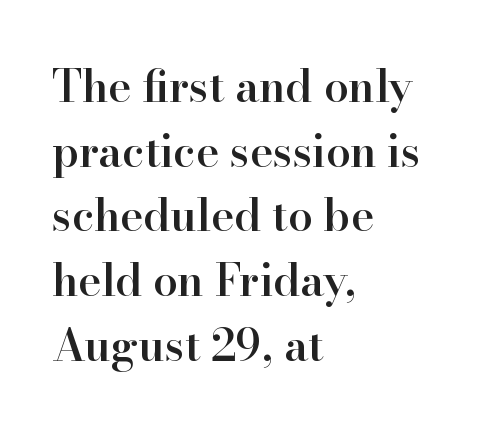
Q: Is the text bold? A: Semi-bold.
Q: Is the text italic (slanted)? A: No, it is upright.
Q: Is the typeface a serif or a sans-serif typeface? A: Serif.
Q: Is the text underlined? A: No.
Q: How is the paragraph aligned? A: Left-aligned.
Q: Is the spacing between letters normal or unusually wide? A: Normal.
Q: Is the spacing between lines tight, normal or loose? A: Normal.
Q: Width (condensed, normal, or wide)? A: Normal.
Q: Stroke contrast? A: High.
Q: x-height? A: Small.
Q: Monospaced? A: No.
